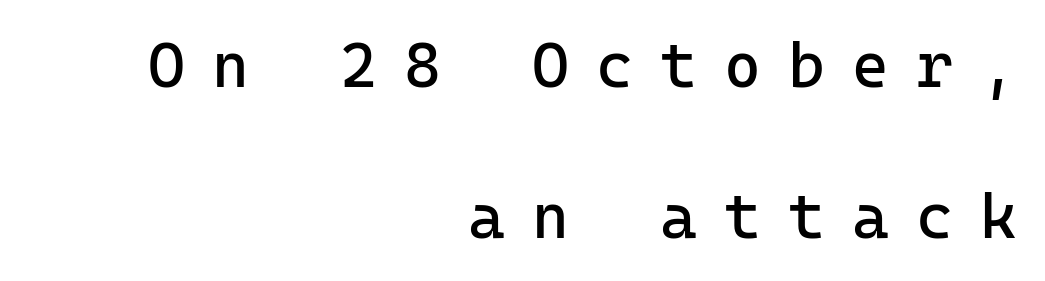
The image shows 63 px regular-weight sans-serif type, upright; set right-aligned, loose line spacing (2.39x), unusually wide letter spacing (+0.43 em), not underlined; low stroke contrast and a medium x-height.
